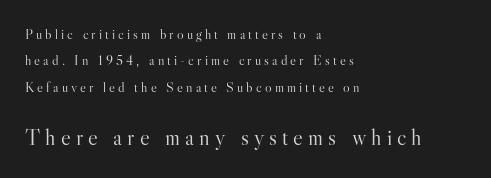
{"italic": "no", "bold": "no", "underline": "no", "align": "left", "line_spacing_ratio": 1.88, "letter_spacing": "wide", "letter_spacing_em": 0.22, "larger_block": "second", "size_ratio": 1.64, "glyph_px": 23}
